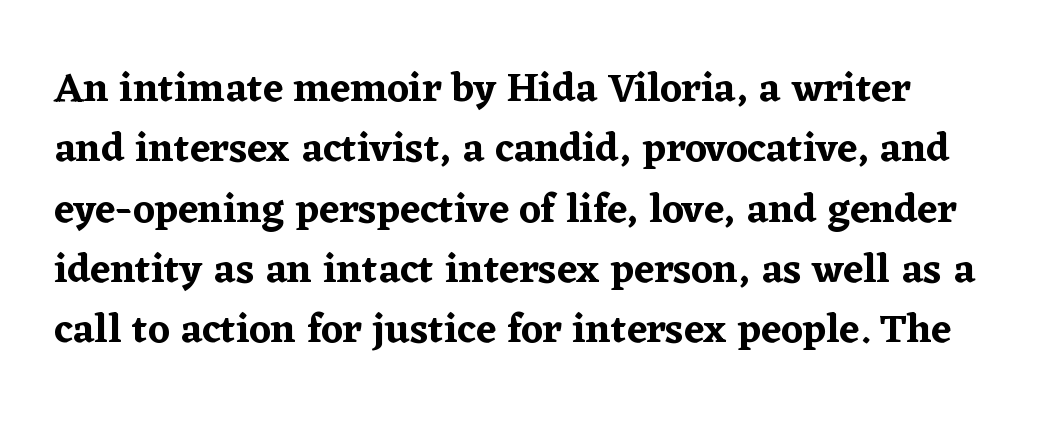
A roman cut, with each character standing at attention. Think of a printed novel: that variable character pitch is what you see here. These lines are composed in type with serifs. Whoever set this chose a conventional vertical rhythm.
